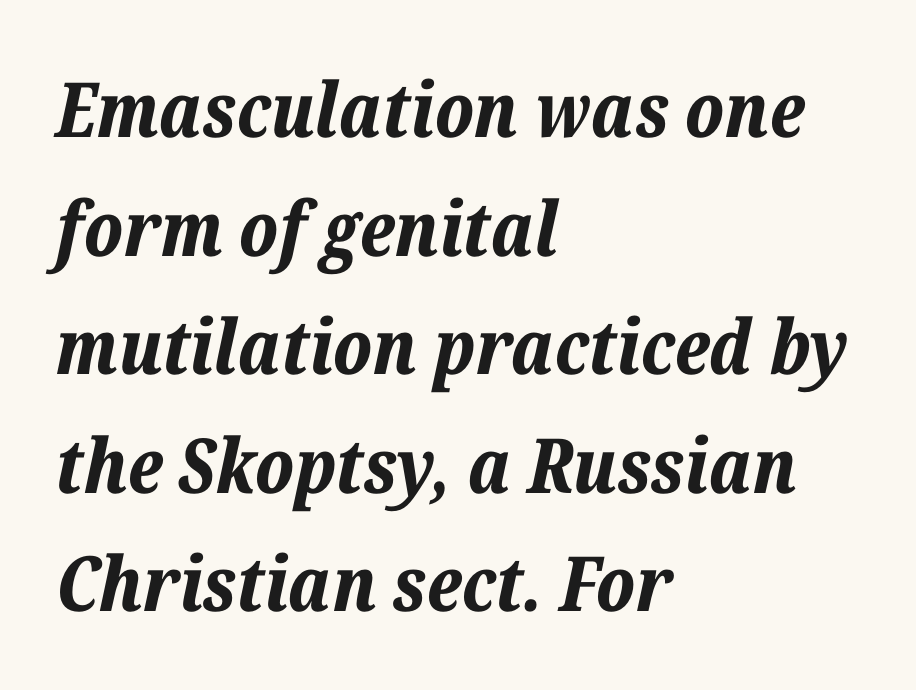
How are the letters spaced? Ordinarily, with no added tracking. Compared with a centered layout, this one pins lines to the left instead. The font's italic variant was chosen for this text. Emphasis by weight is at full strength: bold. Descender tails drop into unmarked territory.
